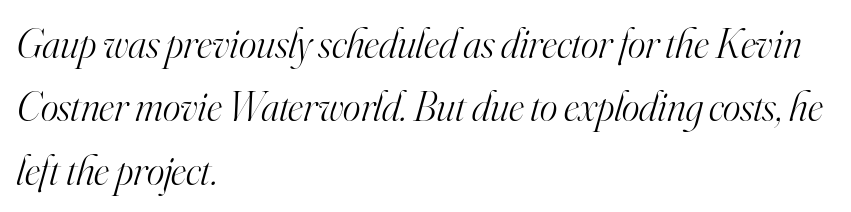
The image shows 42 px light serif type, italic (leaning right); set left-aligned, normal line spacing (1.51x), normal letter spacing, not underlined; high stroke contrast and a small x-height.
